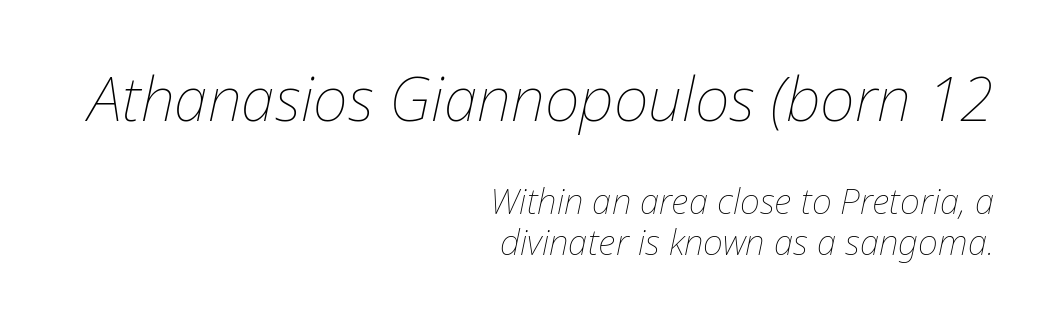
{"italic": "yes", "lean": "right", "slant_degrees": 12, "bold": "no", "weight": "thin", "width": "normal", "stroke_contrast": "low", "x_height": "medium", "monospaced": "no", "underline": "no", "align": "right", "line_spacing_ratio": 1.18, "letter_spacing": "normal", "letter_spacing_em": 0.0, "larger_block": "first", "size_ratio": 1.74, "glyph_px": 61}
